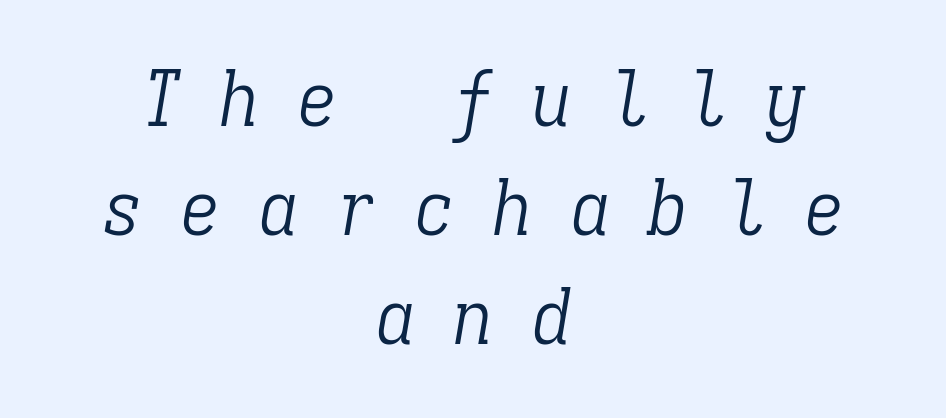
Q: Is the text bold? A: No.
Q: Is the text italic (slanted)? A: Yes, it leans right by about 9 degrees.
Q: Is the typeface a serif or a sans-serif typeface? A: Serif.
Q: Is the text underlined? A: No.
Q: How is the paragraph aligned? A: Centered.
Q: Is the spacing between letters normal or unusually wide? A: Unusually wide.
Q: Is the spacing between lines tight, normal or loose? A: Normal.
Q: Width (condensed, normal, or wide)? A: Condensed.
Q: Stroke contrast? A: Low.
Q: x-height? A: Medium.
Q: Monospaced? A: Yes.
